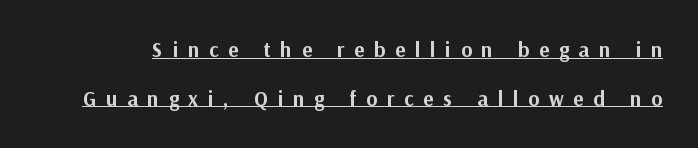
{"italic": "no", "bold": "yes", "underline": "yes", "line_spacing": "loose", "line_spacing_ratio": 2.32, "letter_spacing": "wide", "letter_spacing_em": 0.47, "glyph_px": 21}
